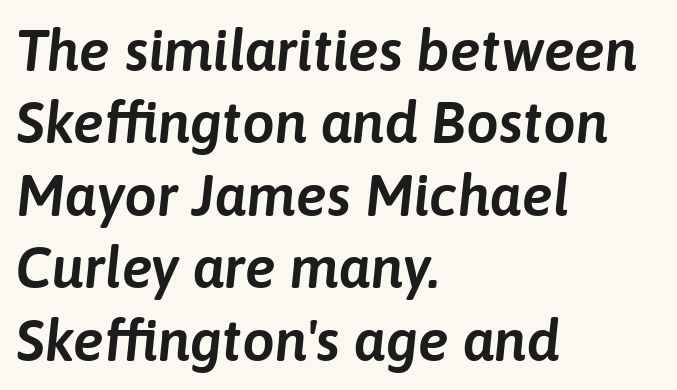
{"italic": "yes", "lean": "right", "slant_degrees": 6, "width": "normal", "stroke_contrast": "low", "x_height": "medium", "monospaced": "no", "underline": "no", "align": "left", "line_spacing": "normal", "line_spacing_ratio": 1.25, "letter_spacing": "normal", "letter_spacing_em": 0.0, "glyph_px": 58}
